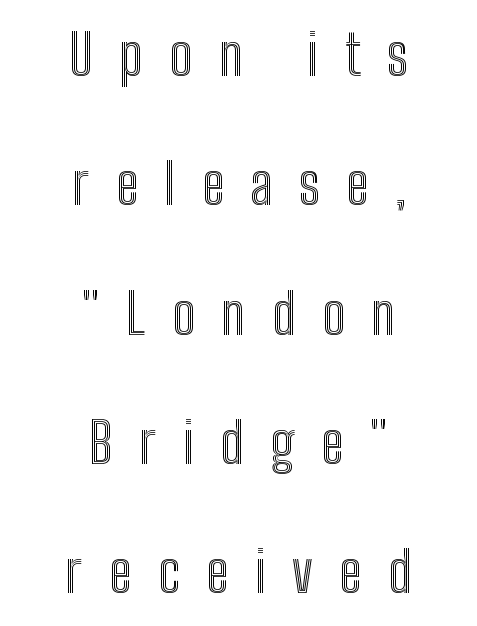
Q: Is the text italic (slanted)? A: No, it is upright.
Q: Is the text underlined? A: No.
Q: How is the paragraph aligned? A: Centered.
Q: Is the spacing between letters normal or unusually wide? A: Unusually wide.
Q: Is the spacing between lines tight, normal or loose? A: Loose.
Q: Width (condensed, normal, or wide)? A: Condensed.
Q: x-height? A: Medium.
Q: Monospaced? A: No.
